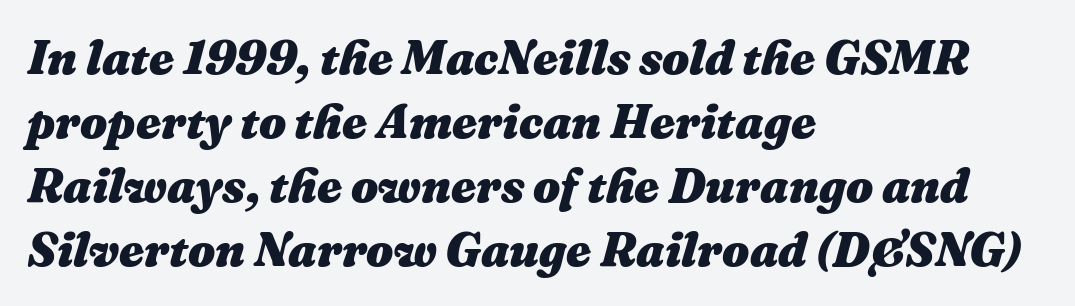
Q: Is the text bold? A: Yes.
Q: Is the text italic (slanted)? A: Yes, it leans right by about 16 degrees.
Q: Is the text underlined? A: No.
Q: How is the paragraph aligned? A: Left-aligned.
Q: Is the spacing between letters normal or unusually wide? A: Normal.
Q: Is the spacing between lines tight, normal or loose? A: Normal.
Q: Width (condensed, normal, or wide)? A: Normal.
Q: Stroke contrast? A: Medium.
Q: x-height? A: Medium.
Q: Monospaced? A: No.
